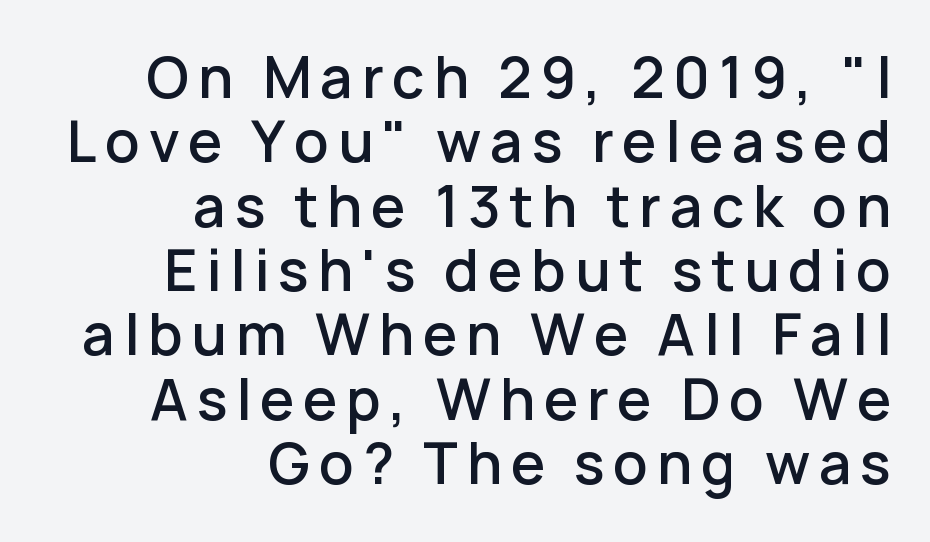
Q: Is the text bold? A: Semi-bold.
Q: Is the text italic (slanted)? A: No, it is upright.
Q: Is the typeface a serif or a sans-serif typeface? A: Sans-serif.
Q: Is the text underlined? A: No.
Q: How is the paragraph aligned? A: Right-aligned.
Q: Width (condensed, normal, or wide)? A: Normal.
Q: Stroke contrast? A: Low.
Q: x-height? A: Medium.
Q: Monospaced? A: No.
